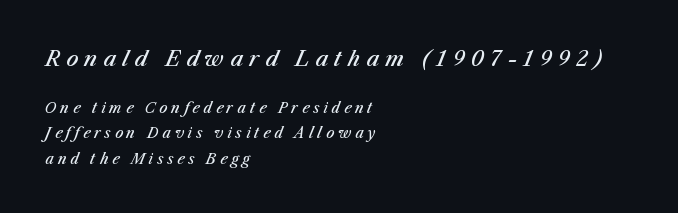
Rule under the text: the space is simply empty. Characters follow at a spacing far wider than the type designer built in. The upper block of text is set noticeably larger than the block beneath it. Reading down the block, your eye returns to a fixed left position each line.
